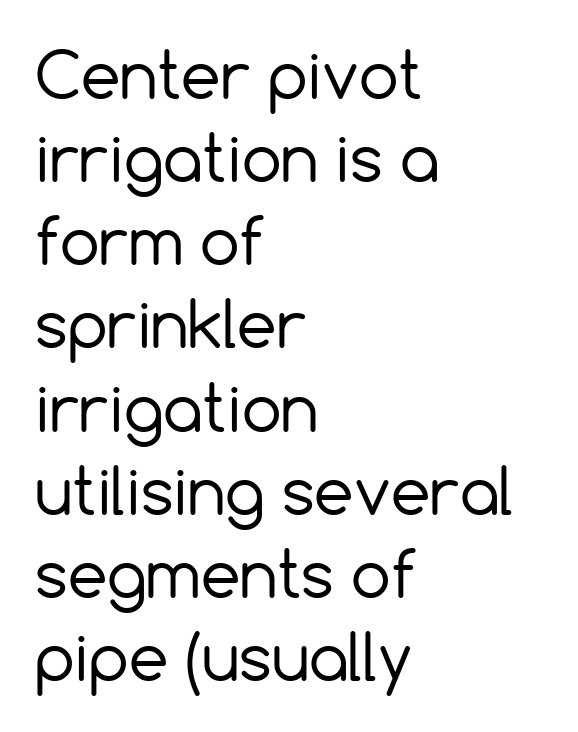
{"serif": "no", "italic": "no", "bold": "no", "weight": "regular", "width": "normal", "x_height": "medium", "monospaced": "no", "underline": "no", "align": "left", "line_spacing": "normal", "line_spacing_ratio": 1.32, "letter_spacing": "normal", "letter_spacing_em": 0.0, "glyph_px": 63}
